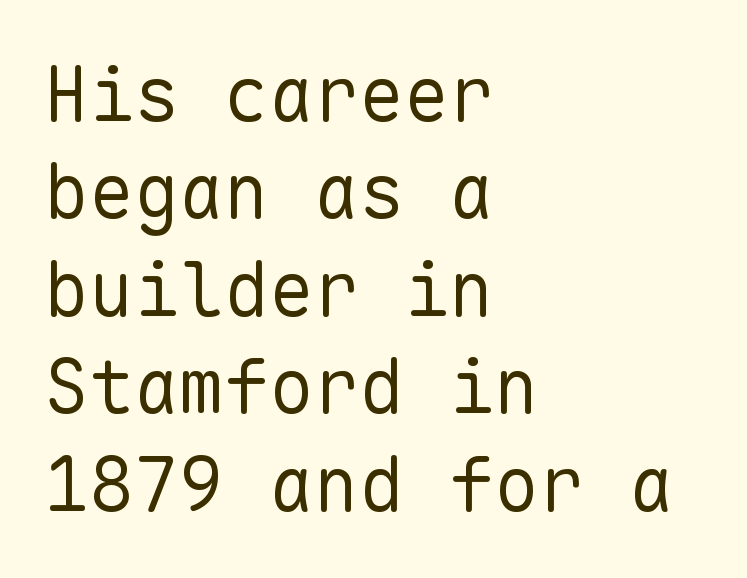
{"serif": "no", "italic": "no", "bold": "no", "weight": "regular", "width": "normal", "stroke_contrast": "low", "x_height": "medium", "monospaced": "yes", "underline": "no", "align": "left", "line_spacing": "normal", "line_spacing_ratio": 1.3, "letter_spacing": "normal", "letter_spacing_em": 0.0, "glyph_px": 75}
